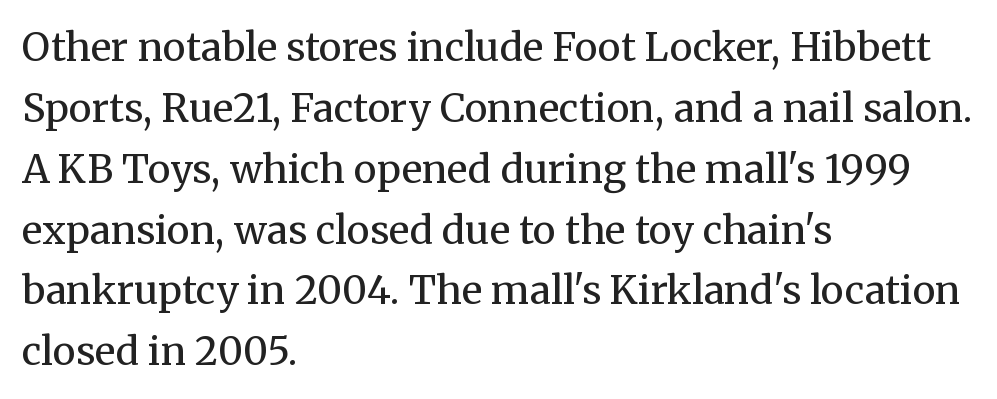
{"serif": "yes", "italic": "no", "bold": "no", "weight": "regular", "width": "normal", "stroke_contrast": "medium", "x_height": "medium", "monospaced": "no", "underline": "no", "align": "left", "line_spacing": "normal", "line_spacing_ratio": 1.56, "letter_spacing": "normal", "letter_spacing_em": 0.0, "glyph_px": 39}
